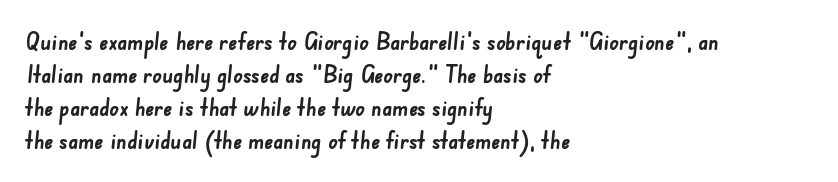
Q: Is the text bold? A: Yes.
Q: Is the text underlined? A: No.
Q: How is the paragraph aligned? A: Left-aligned.
Q: Is the spacing between letters normal or unusually wide? A: Normal.
Q: Is the spacing between lines tight, normal or loose? A: Normal.
